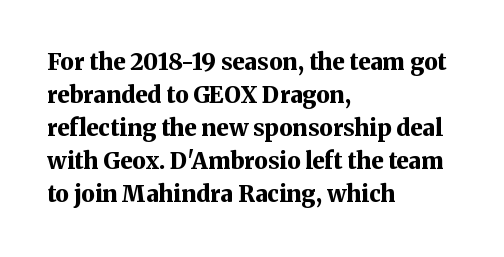
The image shows 23 px bold type, upright; set left-aligned, normal line spacing (1.44x), normal letter spacing, not underlined.
